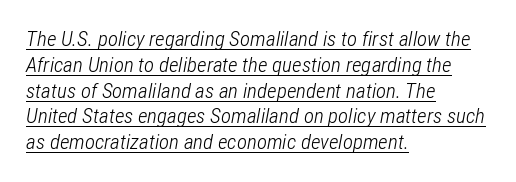
Q: Is the text bold? A: No.
Q: Is the text italic (slanted)? A: Yes, it leans right by about 12 degrees.
Q: Is the text underlined? A: Yes.
Q: How is the paragraph aligned? A: Left-aligned.
Q: Is the spacing between letters normal or unusually wide? A: Normal.
